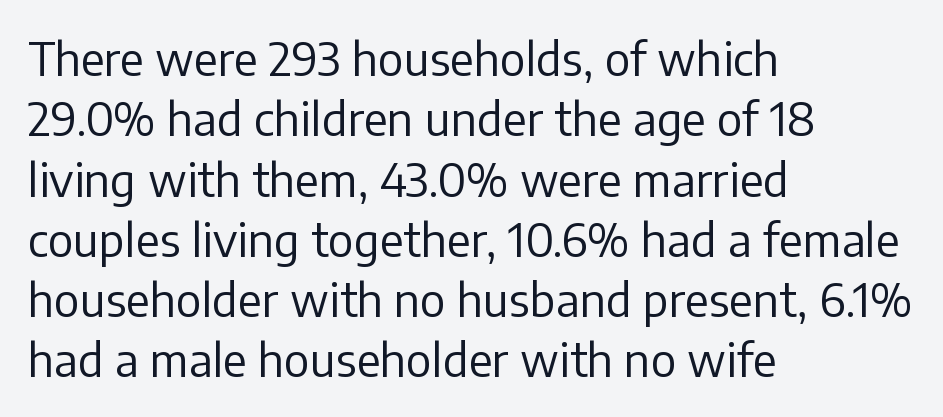
The image shows 46 px regular-weight sans-serif type, upright; set left-aligned, normal line spacing (1.31x), normal letter spacing, not underlined; low stroke contrast and a medium x-height.
